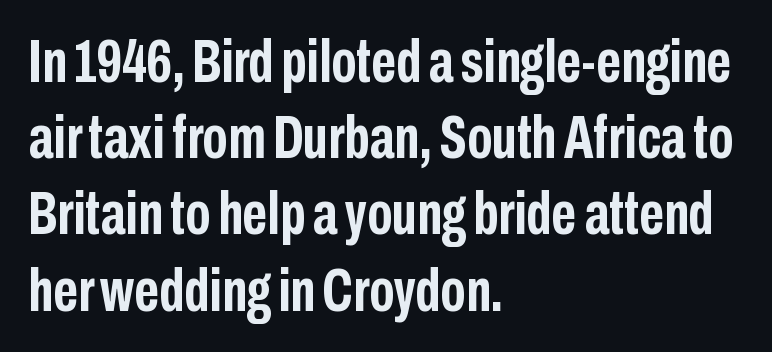
The image shows 61 px semibold, condensed sans-serif type, upright; set left-aligned, normal line spacing (1.25x), normal letter spacing, not underlined; low stroke contrast and a medium x-height.
